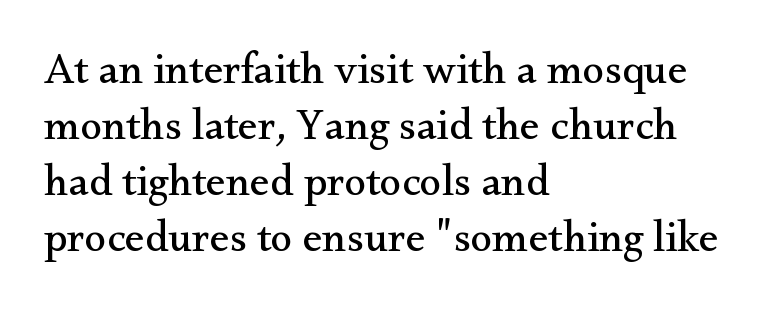
Q: Is the text bold? A: No.
Q: Is the text italic (slanted)? A: No, it is upright.
Q: Is the typeface a serif or a sans-serif typeface? A: Serif.
Q: Is the text underlined? A: No.
Q: How is the paragraph aligned? A: Left-aligned.
Q: Is the spacing between letters normal or unusually wide? A: Normal.
Q: Is the spacing between lines tight, normal or loose? A: Normal.
Q: Width (condensed, normal, or wide)? A: Normal.
Q: Stroke contrast? A: Medium.
Q: x-height? A: Small.
Q: Monospaced? A: No.
